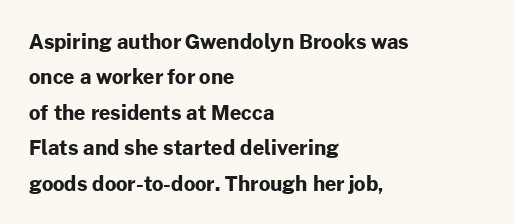
The image shows 20 px bold type, upright; set left-aligned, line spacing 1.77x, normal letter spacing, not underlined.
